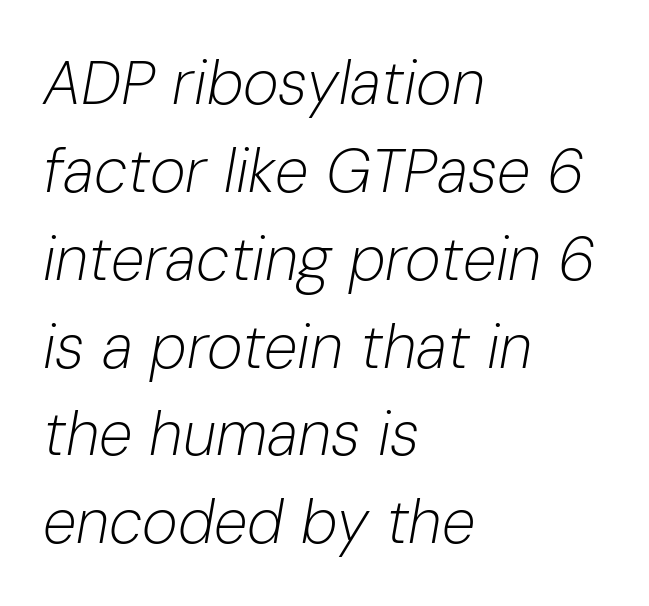
Leading matches the norm, producing a regular column. Letters have the restrained weight of plain body copy at most. It's the slanting kind of type. The letters advance in unequal steps, a hallmark of proportional type.
